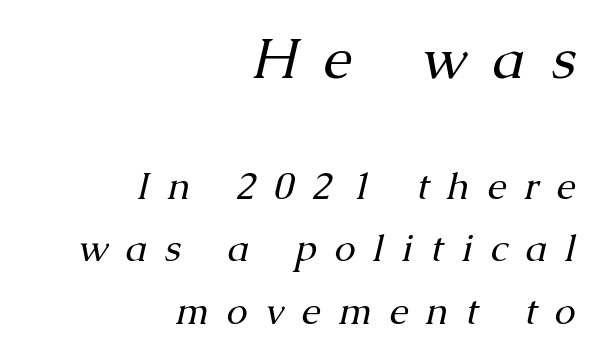
The image shows 57 px regular-weight serif type, italic (leaning right); set right-aligned, normal line spacing (1.65x), unusually wide letter spacing (+0.47 em), not underlined; the first (top) block is 1.5x larger; medium stroke contrast and a medium x-height.
